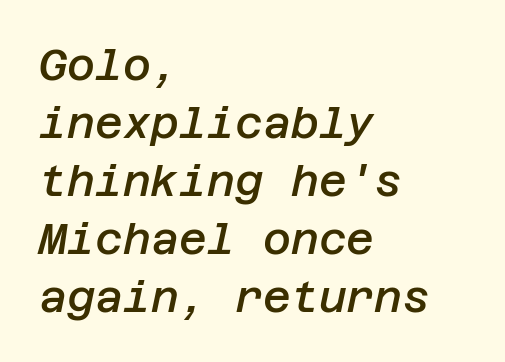
Reading down the column, the eye jumps a familiar distance to each next line. The compositor pushed each line to the left boundary. This rendering leaves character spacing at its baseline value. Underlining? Definitely not there.
